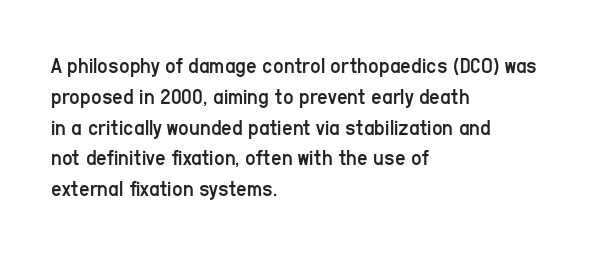
Q: Is the text bold? A: No.
Q: Is the text italic (slanted)? A: No, it is upright.
Q: Is the text underlined? A: No.
Q: How is the paragraph aligned? A: Left-aligned.
Q: Is the spacing between letters normal or unusually wide? A: Normal.
Q: Is the spacing between lines tight, normal or loose? A: Normal.
